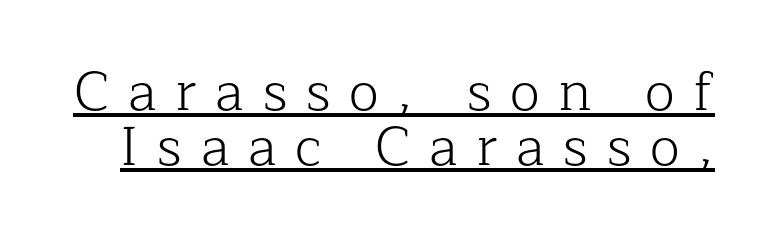
The strokes carry an ordinary text weight at most. Compared with typical body copy, the letter spacing here is much looser. The vertical gap from one line to the next is small. Proportional: the letters do not fall into vertical columns. Each line of the rendering has a horizontal stroke beneath the glyphs. Characters remain perfectly vertical along every line.
